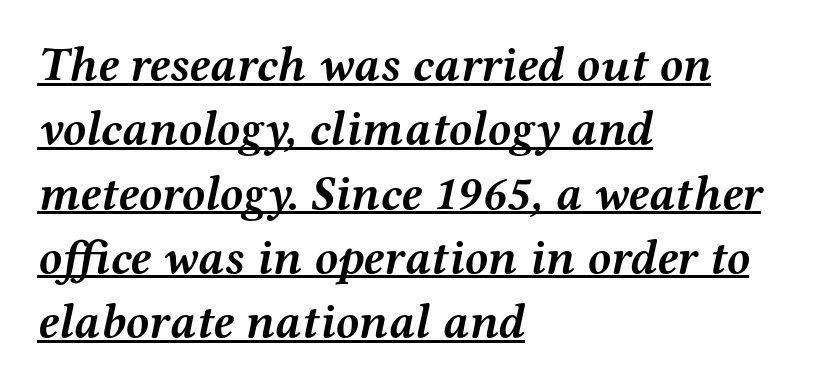
Q: Is the text bold? A: Yes.
Q: Is the text italic (slanted)? A: Yes, it leans right by about 12 degrees.
Q: Is the typeface a serif or a sans-serif typeface? A: Serif.
Q: Is the text underlined? A: Yes.
Q: How is the paragraph aligned? A: Left-aligned.
Q: Is the spacing between letters normal or unusually wide? A: Normal.
Q: Is the spacing between lines tight, normal or loose? A: Normal.
Q: Width (condensed, normal, or wide)? A: Wide.
Q: Stroke contrast? A: Medium.
Q: x-height? A: Medium.
Q: Monospaced? A: No.
